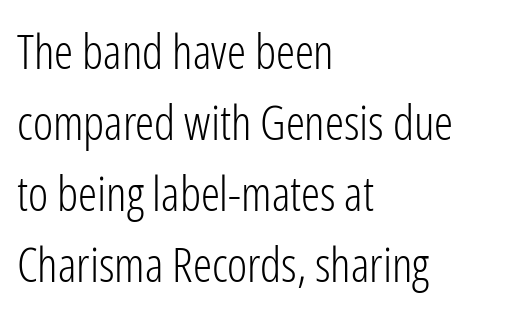
The image shows 48 px light, condensed sans-serif type, upright; set left-aligned, normal line spacing (1.48x), normal letter spacing, not underlined; low stroke contrast and a medium x-height.
